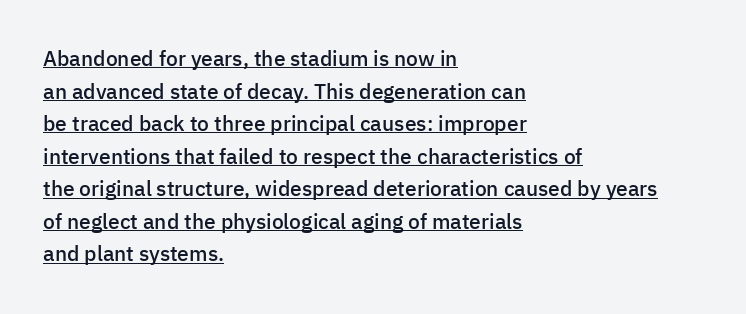
{"italic": "no", "bold": "semi", "underline": "yes", "align": "left", "line_spacing": "normal", "line_spacing_ratio": 1.55, "letter_spacing": "normal", "letter_spacing_em": 0.0, "glyph_px": 21}
